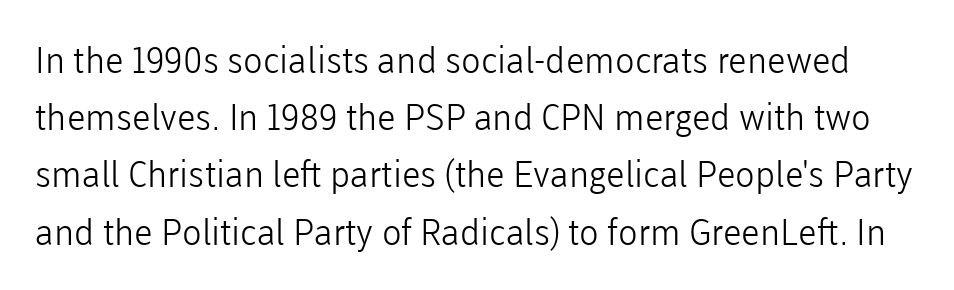
{"serif": "no", "italic": "no", "bold": "no", "weight": "light", "width": "normal", "stroke_contrast": "low", "x_height": "medium", "monospaced": "no", "underline": "no", "line_spacing": "normal", "line_spacing_ratio": 1.59, "letter_spacing": "normal", "letter_spacing_em": 0.0, "glyph_px": 36}
